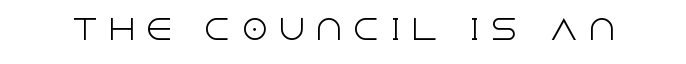
The words here are not underlined. How are the letters spaced? Widely, with obvious added tracking. On a weight scale, this lands at 450 or below. Italic? Not at all — the glyphs are vertical.
